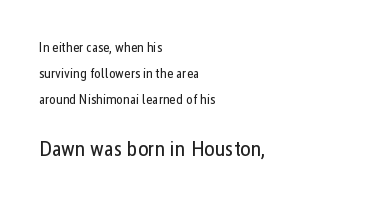
The image shows 22 px text type, upright; set left-aligned, line spacing 1.86x, normal letter spacing, not underlined; the second (bottom) block is 1.57x larger.
